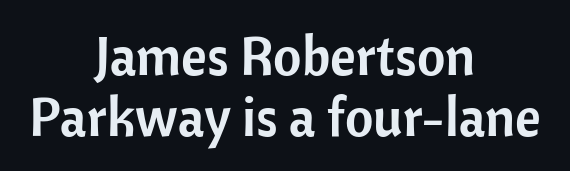
The image shows 55 px sans-serif type, upright; set centered, tight line spacing (1.11x), normal letter spacing, not underlined; low stroke contrast and a medium x-height.
